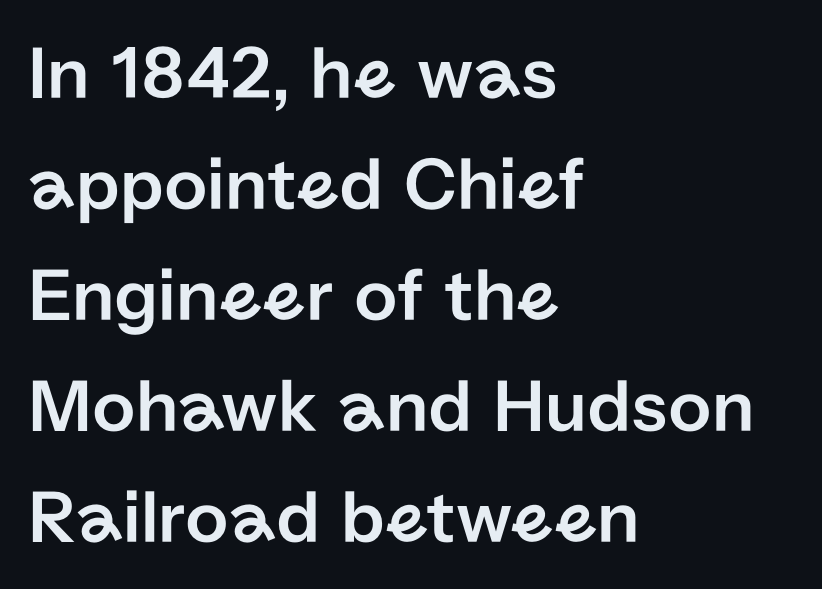
The image shows 76 px sans-serif type, upright; set left-aligned, normal line spacing (1.46x), normal letter spacing, not underlined; low stroke contrast and a medium x-height.
